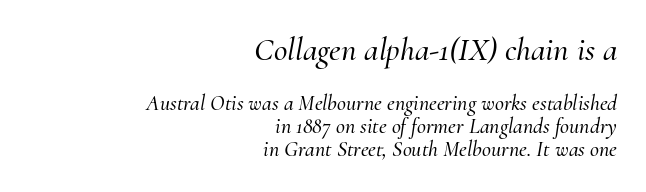
Q: Is the text italic (slanted)? A: Yes, it leans right by about 10 degrees.
Q: Is the typeface a serif or a sans-serif typeface? A: Serif.
Q: Is the text underlined? A: No.
Q: How is the paragraph aligned? A: Right-aligned.
Q: Is the spacing between letters normal or unusually wide? A: Normal.
Q: Is the spacing between lines tight, normal or loose? A: Tight.
Q: Which block of text is set in a larger size, the first (top) or the second (bottom)? A: The first (top) one.
Q: Width (condensed, normal, or wide)? A: Normal.
Q: Stroke contrast? A: Medium.
Q: x-height? A: Small.
Q: Monospaced? A: No.
